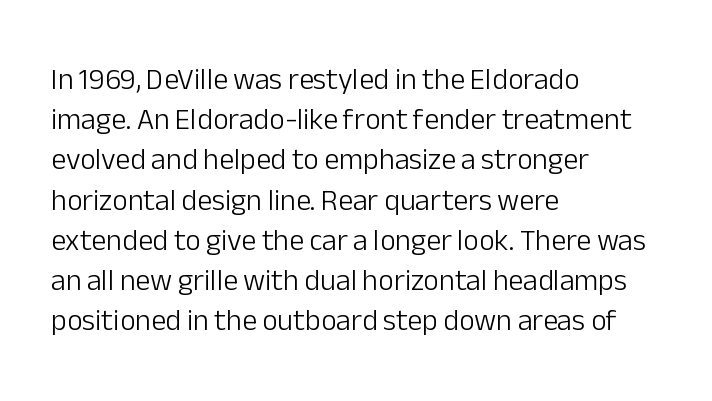
The image shows 30 px light sans-serif type, upright; set left-aligned, normal line spacing (1.34x), normal letter spacing, not underlined; low stroke contrast and a medium x-height.
